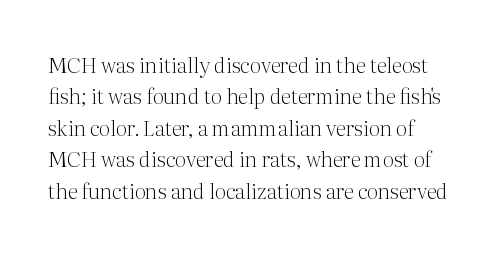
Q: Is the text bold? A: No.
Q: Is the text italic (slanted)? A: No, it is upright.
Q: Is the text underlined? A: No.
Q: Is the spacing between letters normal or unusually wide? A: Normal.
Q: Is the spacing between lines tight, normal or loose? A: Normal.
